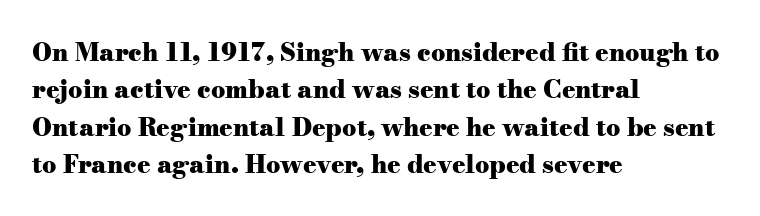
{"italic": "no", "bold": "yes", "underline": "no", "align": "left", "line_spacing": "normal", "line_spacing_ratio": 1.5, "letter_spacing": "normal", "letter_spacing_em": 0.0, "glyph_px": 25}
